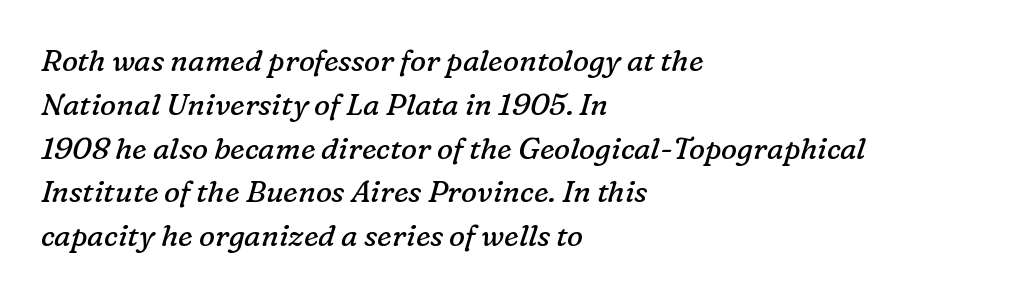
Think of a printed novel: that variable character pitch is what you see here. The rendering uses a moderate line-height, typical for paragraphs. This is serif lettering, the kind often seen in printed books. This is not heavy type; no bold has been used. One-word summary of the alignment: left. The words here are not underlined.
